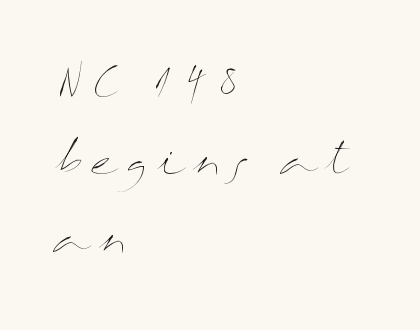
Q: Is the text bold? A: No.
Q: Is the text italic (slanted)? A: Yes.
Q: Is the text underlined? A: No.
Q: How is the paragraph aligned? A: Left-aligned.
Q: Is the spacing between letters normal or unusually wide? A: Unusually wide.
Q: Is the spacing between lines tight, normal or loose? A: Loose.
Q: Width (condensed, normal, or wide)? A: Wide.
Q: Stroke contrast? A: Medium.
Q: x-height? A: Medium.
Q: Monospaced? A: No.
